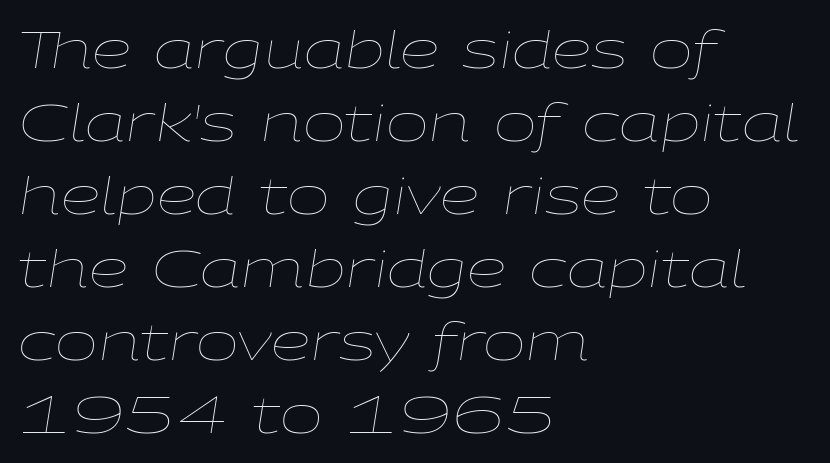
Q: Is the text bold? A: No.
Q: Is the text italic (slanted)? A: Yes, it leans right by about 9 degrees.
Q: Is the text underlined? A: No.
Q: How is the paragraph aligned? A: Left-aligned.
Q: Is the spacing between letters normal or unusually wide? A: Normal.
Q: Is the spacing between lines tight, normal or loose? A: Normal.
Q: Width (condensed, normal, or wide)? A: Wide.
Q: Stroke contrast? A: Low.
Q: x-height? A: Medium.
Q: Monospaced? A: No.
